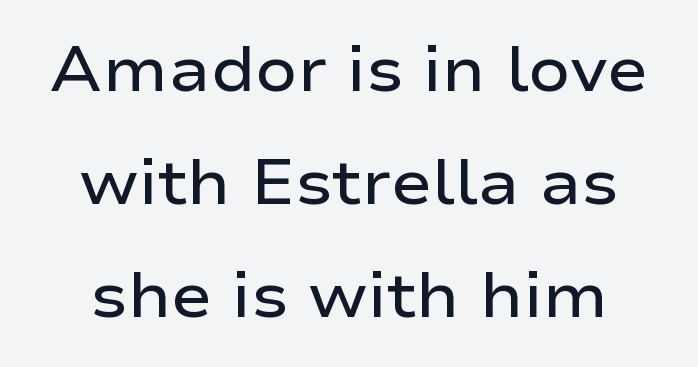
Q: Is the text bold? A: Semi-bold.
Q: Is the text italic (slanted)? A: No, it is upright.
Q: Is the typeface a serif or a sans-serif typeface? A: Sans-serif.
Q: Is the text underlined? A: No.
Q: How is the paragraph aligned? A: Centered.
Q: Is the spacing between letters normal or unusually wide? A: Normal.
Q: Width (condensed, normal, or wide)? A: Wide.
Q: Stroke contrast? A: Low.
Q: x-height? A: Medium.
Q: Monospaced? A: No.
